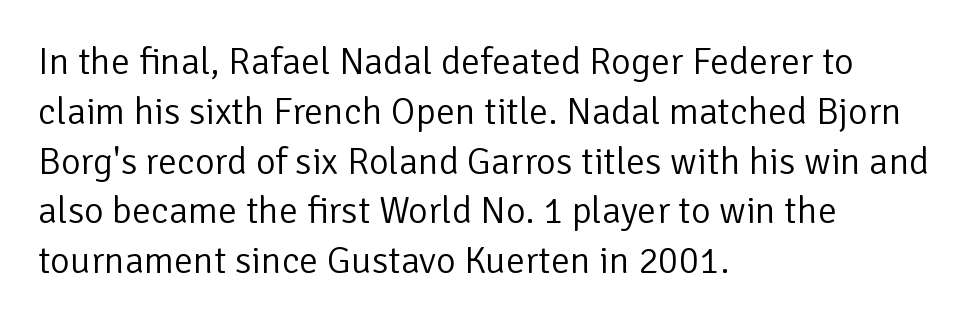
Q: Is the text bold? A: No.
Q: Is the text italic (slanted)? A: No, it is upright.
Q: Is the typeface a serif or a sans-serif typeface? A: Sans-serif.
Q: Is the text underlined? A: No.
Q: How is the paragraph aligned? A: Left-aligned.
Q: Is the spacing between letters normal or unusually wide? A: Normal.
Q: Is the spacing between lines tight, normal or loose? A: Normal.
Q: Width (condensed, normal, or wide)? A: Normal.
Q: Stroke contrast? A: Low.
Q: x-height? A: Medium.
Q: Monospaced? A: No.
